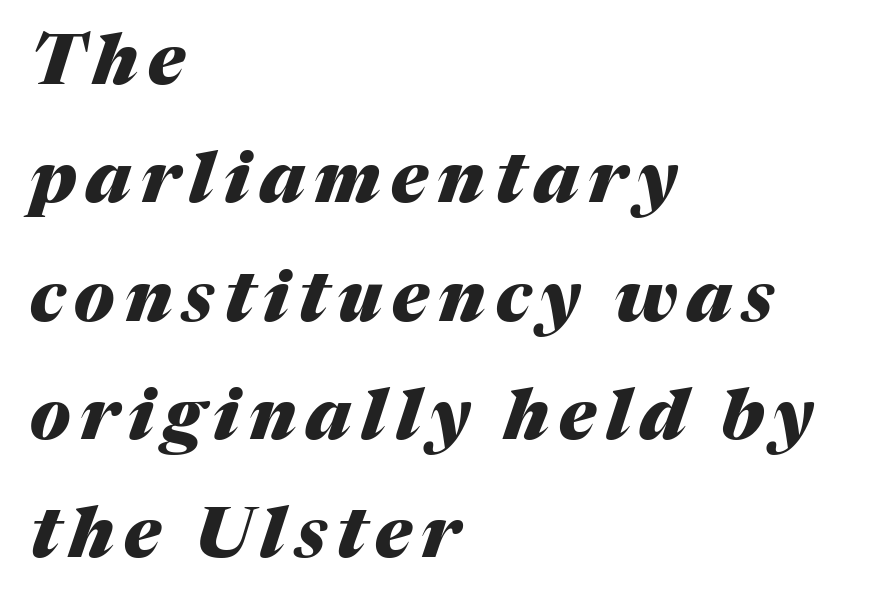
Heavy, bold letterforms. The text block is weighted toward the left margin, trailing off unevenly rightward. Regular leading. Here the designer chose a conventional face with non-uniform glyph widths. This is oblique type, the kind used for emphasis or titles. The words here are not underlined.
